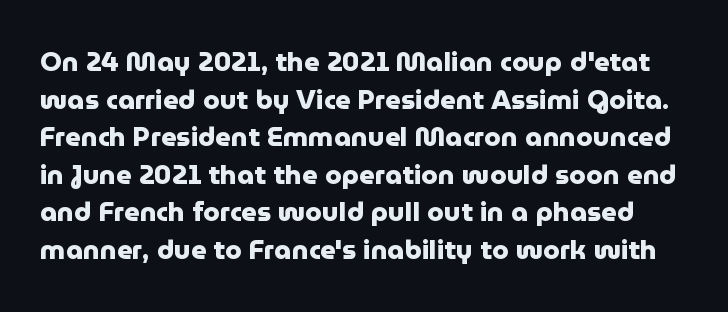
Horizontal bands of white between lines are of average thickness. Nothing unusual about the tracking: characters are spaced as the font intends. Chunky letters — that's bold for sure. Ordinary non-slanted type is in use.
